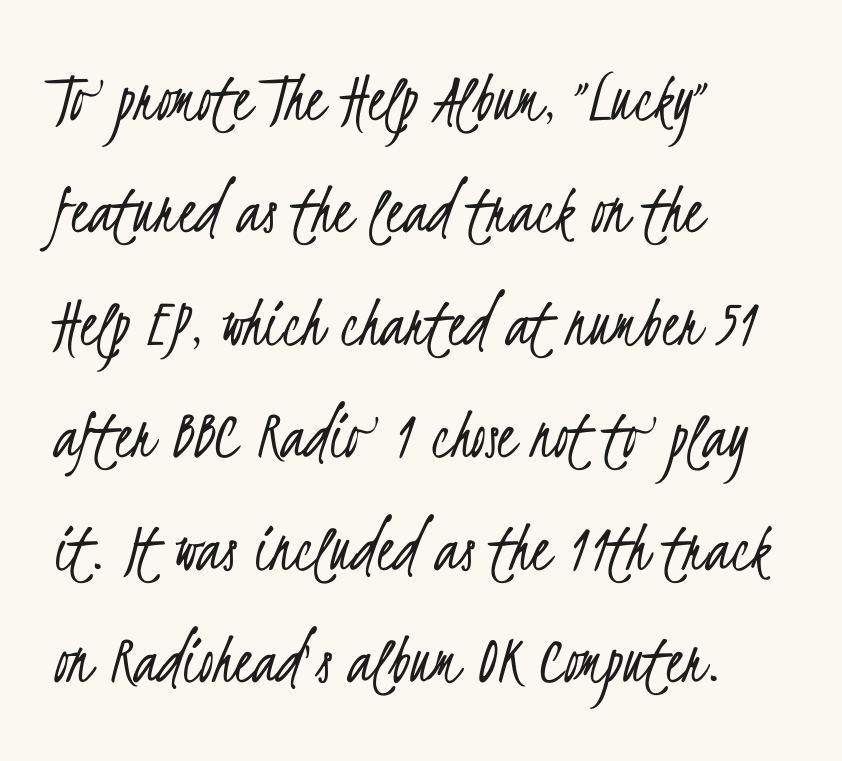
The rendering uses natural spacing where letterforms have individual widths. Typographically, this falls in the sans-serif category. The specimen omits any rule beneath the text block's lines. Visually the block forms a straight wall on the left and a jagged coastline on the right. Stem width sits at or under what a default text font uses. The space between consecutive lines is moderate.
